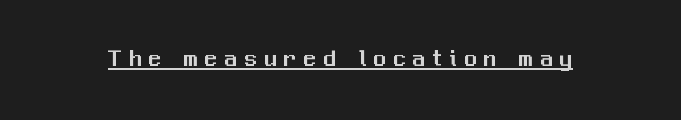
{"italic": "no", "underline": "yes", "letter_spacing": "wide", "letter_spacing_em": 0.29, "glyph_px": 25}
